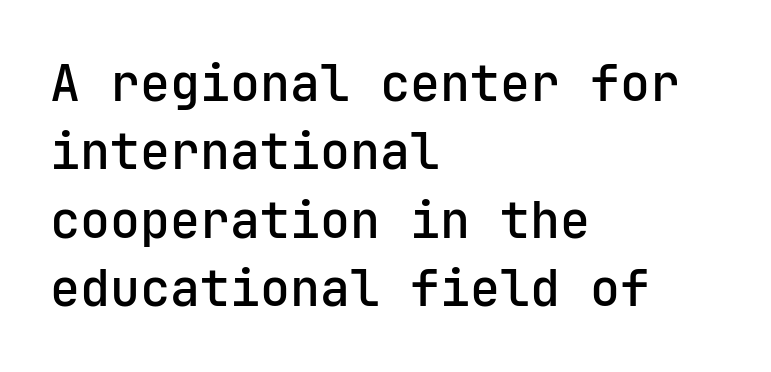
Q: Is the text italic (slanted)? A: No, it is upright.
Q: Is the typeface a serif or a sans-serif typeface? A: Sans-serif.
Q: Is the text underlined? A: No.
Q: How is the paragraph aligned? A: Left-aligned.
Q: Is the spacing between letters normal or unusually wide? A: Normal.
Q: Is the spacing between lines tight, normal or loose? A: Normal.
Q: Width (condensed, normal, or wide)? A: Normal.
Q: Stroke contrast? A: Low.
Q: x-height? A: Medium.
Q: Monospaced? A: Yes.
